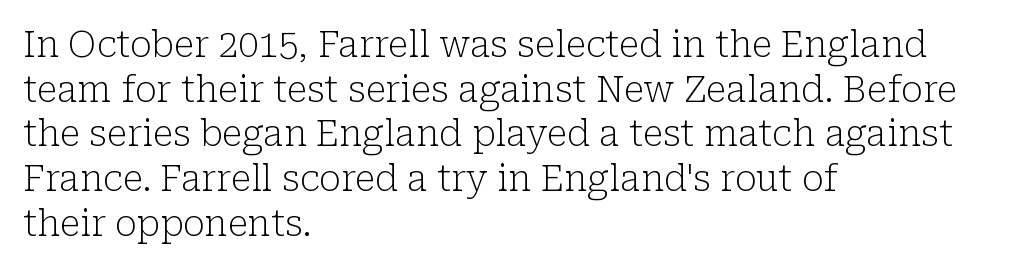
{"serif": "yes", "italic": "no", "bold": "no", "weight": "light", "width": "normal", "stroke_contrast": "low", "x_height": "medium", "monospaced": "no", "underline": "no", "align": "left", "line_spacing_ratio": 1.24, "letter_spacing": "normal", "letter_spacing_em": 0.0, "glyph_px": 36}
